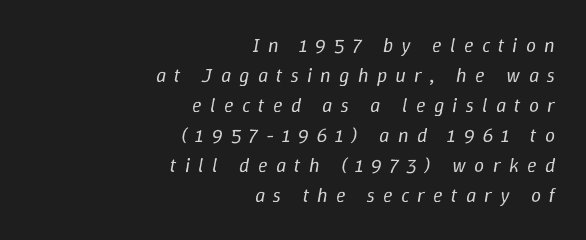
Q: Is the text bold? A: No.
Q: Is the text italic (slanted)? A: Yes, it leans right by about 9 degrees.
Q: Is the text underlined? A: No.
Q: How is the paragraph aligned? A: Right-aligned.
Q: Is the spacing between letters normal or unusually wide? A: Unusually wide.
Q: Is the spacing between lines tight, normal or loose? A: Normal.
